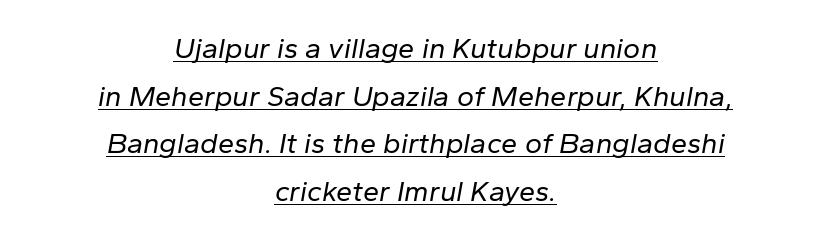
The image shows 29 px regular-weight type, italic (leaning right); set centered, normal line spacing (1.64x), normal letter spacing, underlined; low stroke contrast and a medium x-height.
